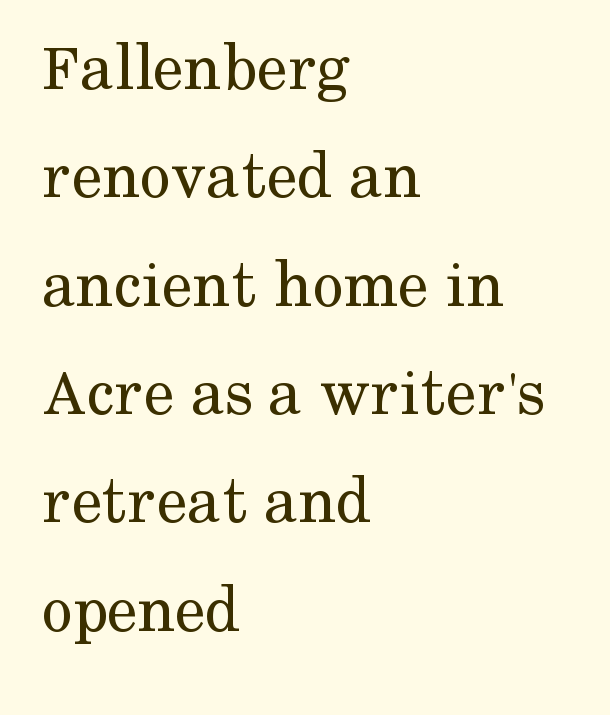
The image shows 69 px regular-weight serif type, upright; set left-aligned, normal line spacing (1.57x), normal letter spacing, not underlined; medium stroke contrast and a medium x-height.
